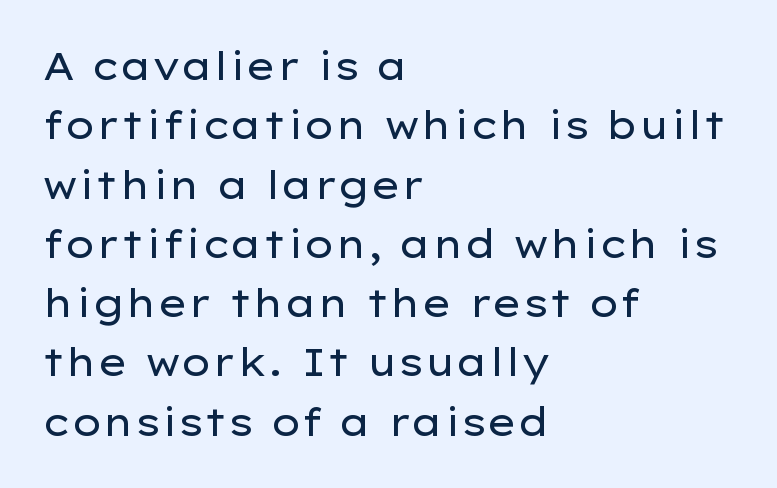
Compared with typical body copy, the letter spacing here is the same. Clear beneath every line of the passage. The face used here is proportionally spaced, like ordinary book or web type. Is this a sans? Yes — the strokes have no serifs.
